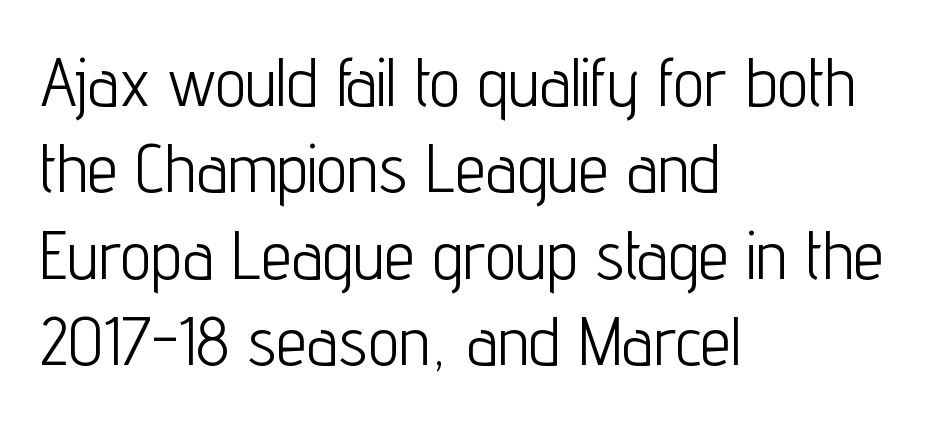
The image shows 68 px light, condensed sans-serif type, upright; set left-aligned, normal line spacing (1.27x), normal letter spacing, not underlined; low stroke contrast and a medium x-height.
